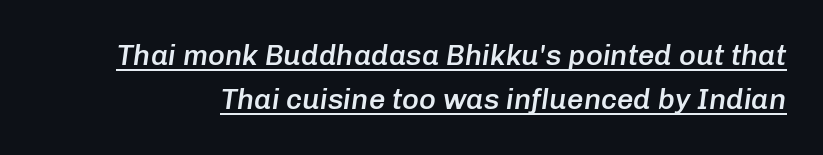
Q: Is the text bold? A: Semi-bold.
Q: Is the text italic (slanted)? A: Yes, it leans right by about 8 degrees.
Q: Is the text underlined? A: Yes.
Q: Is the spacing between letters normal or unusually wide? A: Normal.
Q: Is the spacing between lines tight, normal or loose? A: Normal.
Q: Width (condensed, normal, or wide)? A: Normal.
Q: Stroke contrast? A: Low.
Q: x-height? A: Medium.
Q: Monospaced? A: No.
